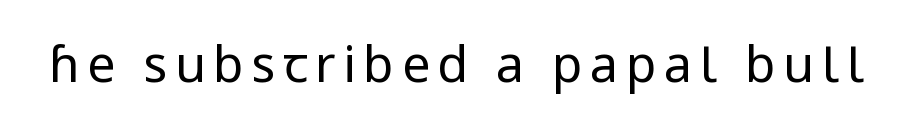
The image shows 50 px regular-weight sans-serif type, upright; set not underlined; low stroke contrast and a medium x-height.
